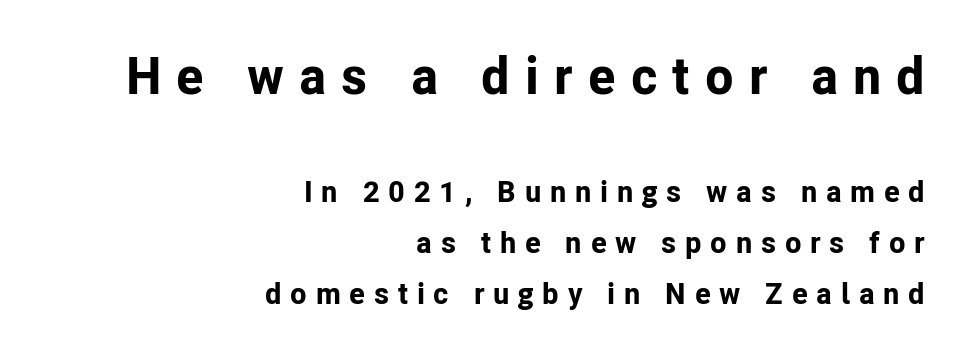
The designer left line spacing at the default. This is sans-serif lettering, the kind often seen on screens and signage. The upper block of text is set noticeably larger than the block beneath it. Posture: vertical. Character widths vary here, with narrow letters taking less room than wide ones. Every row of glyphs terminates at an identical x-position on the right.
